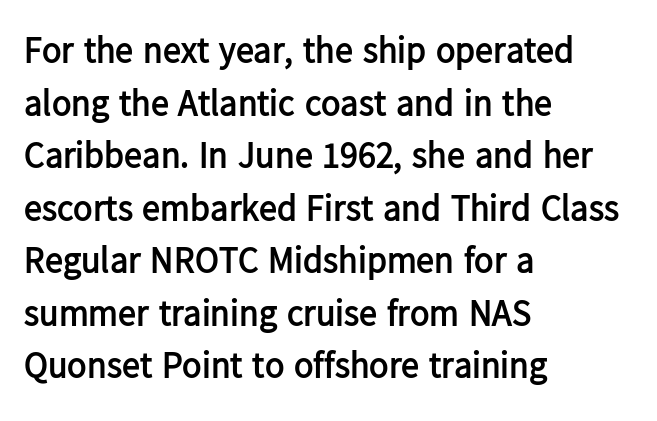
The image shows 36 px semibold sans-serif type, upright; set left-aligned, normal line spacing (1.46x), normal letter spacing, not underlined; low stroke contrast and a medium x-height.
